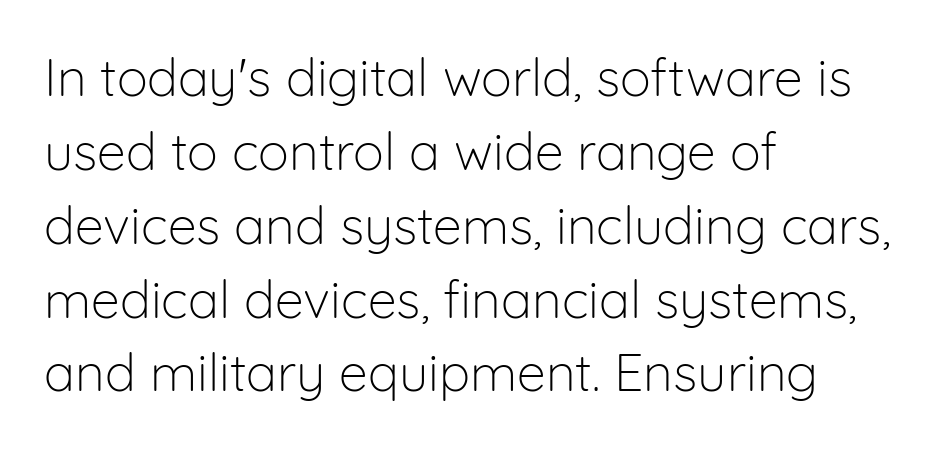
The image shows 52 px light sans-serif type, upright; set left-aligned, normal line spacing (1.42x), normal letter spacing, not underlined; low stroke contrast and a medium x-height.
